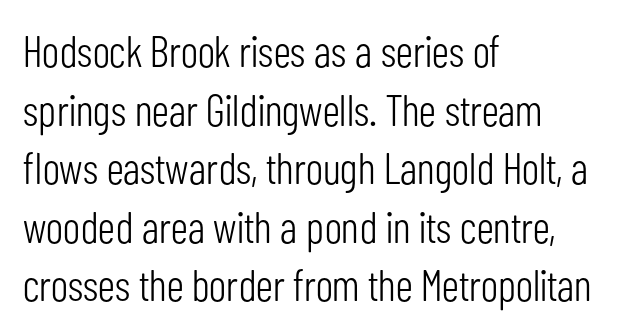
Q: Is the text bold? A: No.
Q: Is the text italic (slanted)? A: No, it is upright.
Q: Is the typeface a serif or a sans-serif typeface? A: Sans-serif.
Q: Is the text underlined? A: No.
Q: How is the paragraph aligned? A: Left-aligned.
Q: Is the spacing between letters normal or unusually wide? A: Normal.
Q: Is the spacing between lines tight, normal or loose? A: Normal.
Q: Width (condensed, normal, or wide)? A: Condensed.
Q: Stroke contrast? A: Low.
Q: x-height? A: Medium.
Q: Monospaced? A: No.
